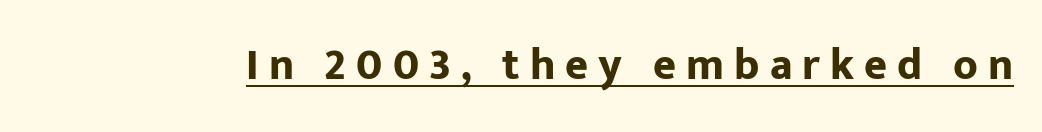
The image shows 44 px bold sans-serif type, upright; set unusually wide letter spacing (+0.23 em), underlined; low stroke contrast and a medium x-height.
